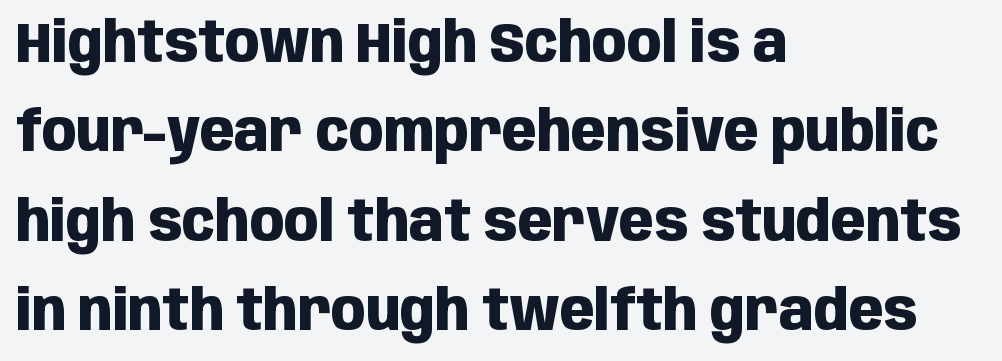
{"serif": "no", "italic": "no", "bold": "yes", "weight": "heavy", "width": "condensed", "stroke_contrast": "low", "x_height": "large", "monospaced": "no", "underline": "no", "align": "left", "line_spacing": "normal", "line_spacing_ratio": 1.57, "letter_spacing": "normal", "letter_spacing_em": 0.0, "glyph_px": 57}
